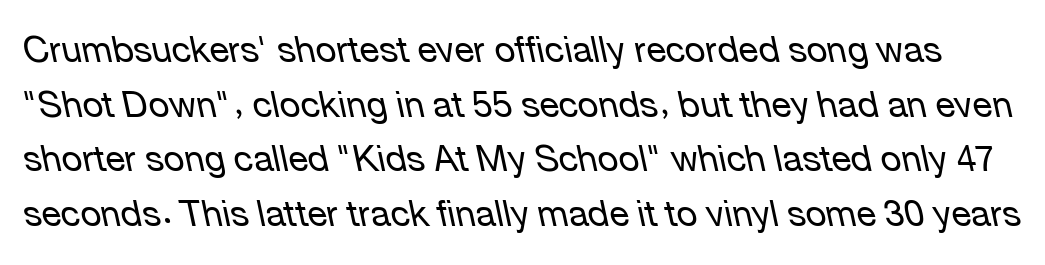
{"italic": "yes", "lean": "left", "slant_degrees": 12, "bold": "no", "weight": "regular", "width": "normal", "stroke_contrast": "low", "x_height": "medium", "monospaced": "no", "underline": "no", "line_spacing": "normal", "line_spacing_ratio": 1.52, "letter_spacing": "normal", "letter_spacing_em": 0.0, "glyph_px": 36}
